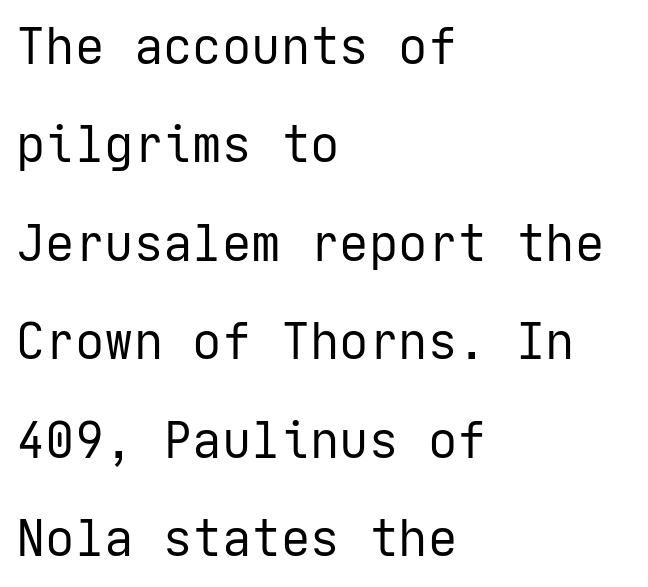
The gaps between neighbouring characters are ordinary and unremarkable. Weight: not bold — regular or lighter. Nope, no serifs anywhere on these letters. The gap between lines stays unmarked.
